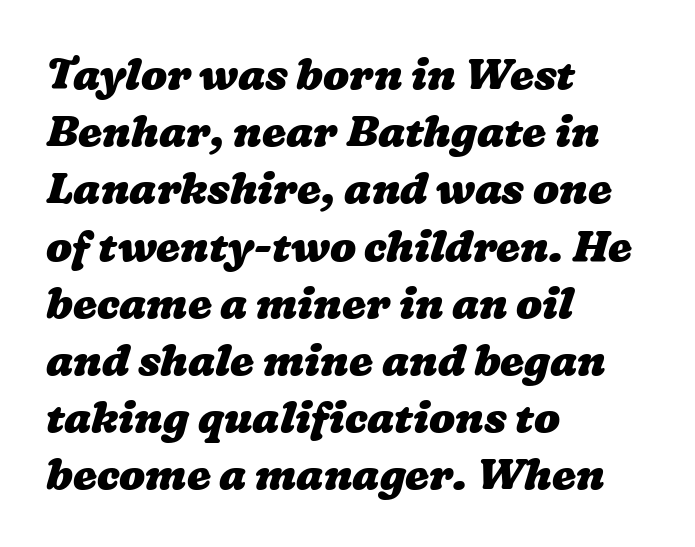
The image shows 43 px heavy, wide type; set left-aligned, normal line spacing (1.33x), normal letter spacing, not underlined; low stroke contrast and a medium x-height.
